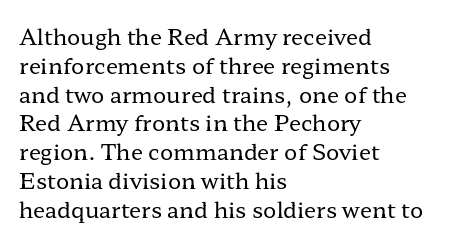
{"italic": "no", "bold": "no", "underline": "no", "align": "left", "line_spacing": "normal", "line_spacing_ratio": 1.31, "letter_spacing": "normal", "letter_spacing_em": 0.0, "glyph_px": 22}
